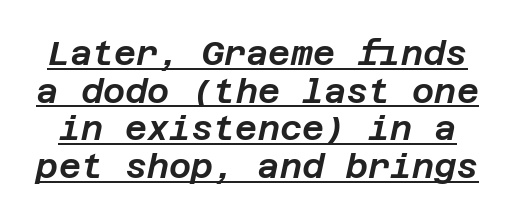
Q: Is the text italic (slanted)? A: Yes, it leans right by about 12 degrees.
Q: Is the text underlined? A: Yes.
Q: Is the spacing between letters normal or unusually wide? A: Normal.
Q: Is the spacing between lines tight, normal or loose? A: Tight.
Q: Width (condensed, normal, or wide)? A: Normal.
Q: Stroke contrast? A: Low.
Q: x-height? A: Large.
